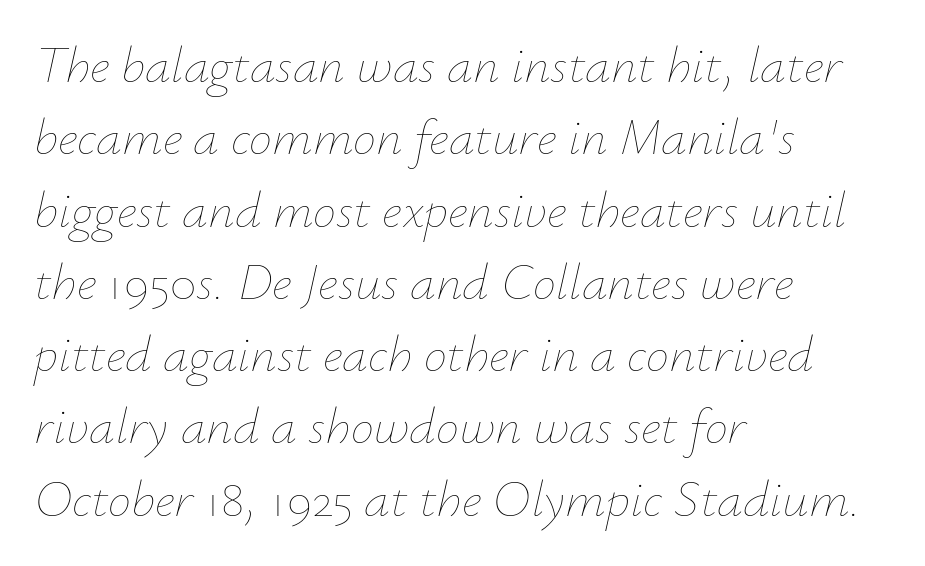
The image shows 52 px thin type, italic (leaning right); set left-aligned, normal line spacing (1.39x), normal letter spacing, not underlined; low stroke contrast and a small x-height.
